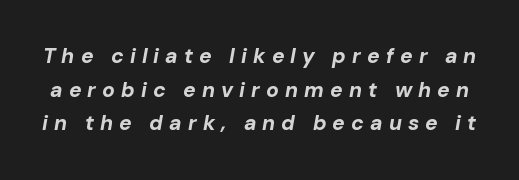
{"italic": "yes", "lean": "right", "slant_degrees": 10, "bold": "yes", "underline": "no", "line_spacing": "normal", "line_spacing_ratio": 1.6, "letter_spacing": "wide", "letter_spacing_em": 0.29, "glyph_px": 21}
